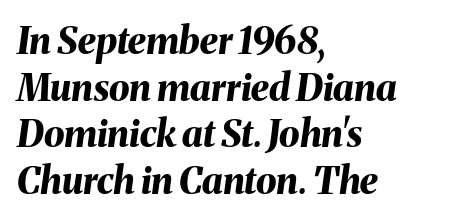
Q: Is the text bold? A: Yes.
Q: Is the text italic (slanted)? A: Yes, it leans right by about 8 degrees.
Q: Is the text underlined? A: No.
Q: How is the paragraph aligned? A: Left-aligned.
Q: Is the spacing between letters normal or unusually wide? A: Normal.
Q: Is the spacing between lines tight, normal or loose? A: Normal.
Q: Width (condensed, normal, or wide)? A: Normal.
Q: Stroke contrast? A: Medium.
Q: x-height? A: Medium.
Q: Monospaced? A: No.
